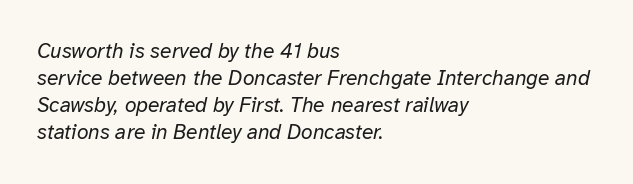
{"italic": "yes", "lean": "right", "slant_degrees": 12, "bold": "no", "underline": "no", "align": "left", "line_spacing": "normal", "line_spacing_ratio": 1.29, "letter_spacing": "normal", "letter_spacing_em": 0.0, "glyph_px": 21}
